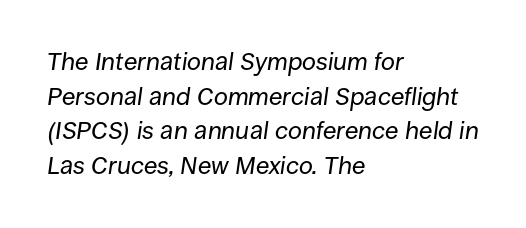
Regarding leading, the lines here are spaced in the standard way. When letters slant like this, we call the style italic. This rendering features lettering with no underline. The typesetter chose a ragged-right arrangement here. Counters stay open thanks to moderate or lighter strokes.
